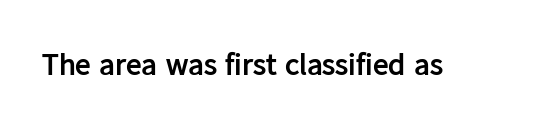
{"serif": "no", "italic": "no", "bold": "yes", "weight": "semibold", "width": "normal", "stroke_contrast": "low", "x_height": "medium", "monospaced": "no", "underline": "no", "letter_spacing": "normal", "letter_spacing_em": 0.0, "glyph_px": 31}
